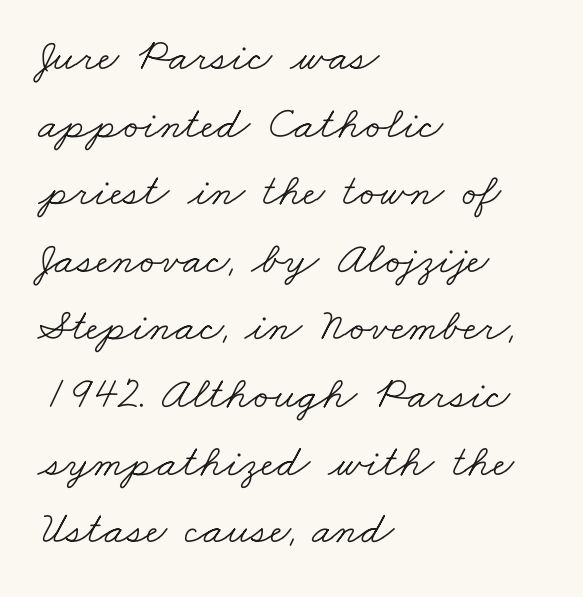
{"serif": "yes", "bold": "no", "weight": "light", "width": "wide", "stroke_contrast": "low", "x_height": "small", "monospaced": "no", "underline": "no", "align": "left", "line_spacing": "normal", "line_spacing_ratio": 1.47, "letter_spacing": "normal", "letter_spacing_em": 0.0, "glyph_px": 46}
